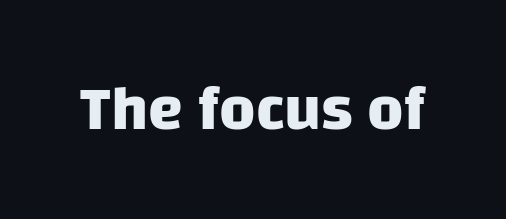
{"serif": "no", "bold": "yes", "weight": "heavy", "width": "normal", "stroke_contrast": "low", "x_height": "large", "monospaced": "no", "underline": "no", "letter_spacing": "normal", "letter_spacing_em": 0.0, "glyph_px": 63}
